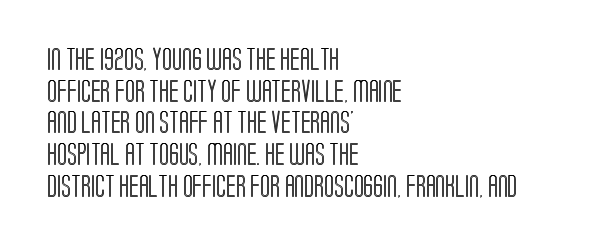
The tracking reads as untouched default to a designer's eye. These lines were composed using upright roman letters. A clean baseline with only descenders dipping below it. The designer left line spacing at the default. The lines are quadded left.
